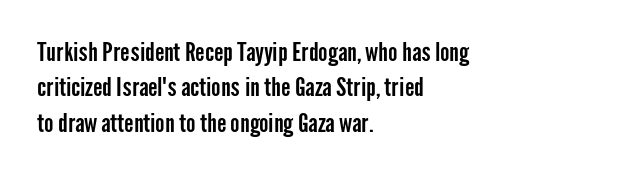
The line texture is even and compact thanks to regular tracking. Glance below the letters and you will spot only blank space. It's the straight-up-and-down kind of type. Each line starts at the same left margin while the right side varies. Reading down the column, the eye jumps a familiar distance to each next line.
